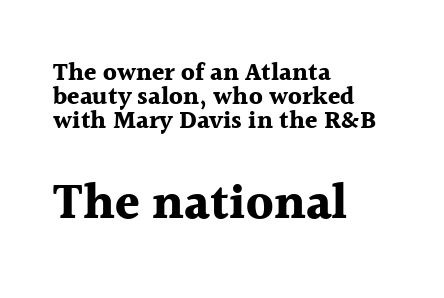
{"serif": "yes", "italic": "no", "bold": "yes", "weight": "bold", "width": "normal", "x_height": "medium", "monospaced": "no", "underline": "no", "align": "left", "line_spacing": "tight", "line_spacing_ratio": 0.96, "letter_spacing": "normal", "letter_spacing_em": 0.0, "larger_block": "second", "size_ratio": 2.0, "glyph_px": 50}
